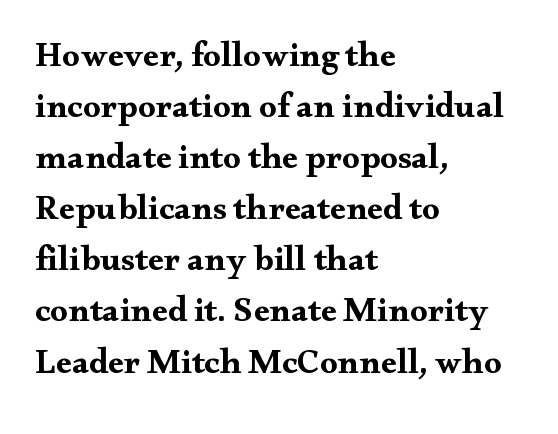
Each word holds together tightly as a unit, with standard inter-letter gaps. Is the type bold? Yes — the strokes are clearly thick and heavy. This block has exactly the height ordinary leading produces. The strip under each line holds only bare page. The lines are quadded left.
